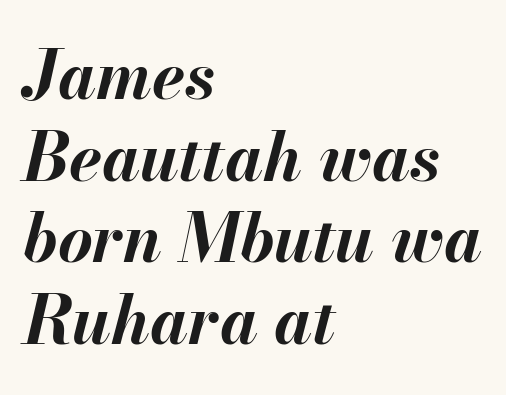
Q: Is the text bold? A: Yes.
Q: Is the text italic (slanted)? A: Yes, it leans right by about 13 degrees.
Q: Is the text underlined? A: No.
Q: How is the paragraph aligned? A: Left-aligned.
Q: Is the spacing between letters normal or unusually wide? A: Normal.
Q: Width (condensed, normal, or wide)? A: Normal.
Q: Stroke contrast? A: Medium.
Q: x-height? A: Small.
Q: Monospaced? A: No.
